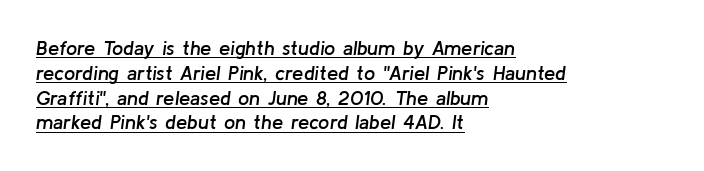
The image shows 20 px text type, italic (leaning right); set left-aligned, line spacing 1.24x, normal letter spacing, underlined.
